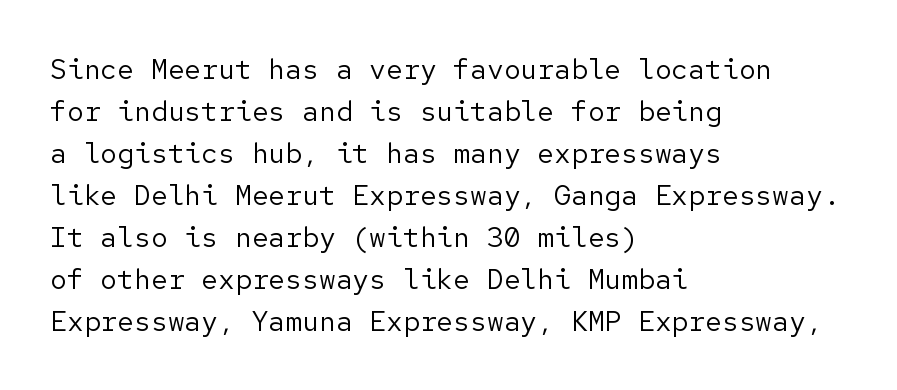
{"serif": "no", "italic": "no", "bold": "no", "weight": "regular", "width": "normal", "stroke_contrast": "low", "x_height": "medium", "underline": "no", "align": "left", "line_spacing": "normal", "line_spacing_ratio": 1.5, "letter_spacing": "normal", "letter_spacing_em": 0.0, "glyph_px": 28}
